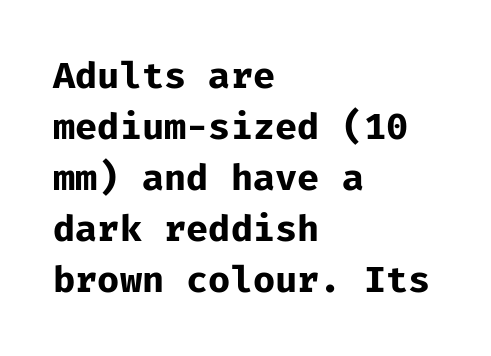
Q: Is the text bold? A: Yes.
Q: Is the text italic (slanted)? A: No, it is upright.
Q: Is the typeface a serif or a sans-serif typeface? A: Sans-serif.
Q: Is the text underlined? A: No.
Q: How is the paragraph aligned? A: Left-aligned.
Q: Is the spacing between letters normal or unusually wide? A: Normal.
Q: Is the spacing between lines tight, normal or loose? A: Normal.
Q: Width (condensed, normal, or wide)? A: Normal.
Q: Stroke contrast? A: Low.
Q: x-height? A: Medium.
Q: Monospaced? A: Yes.
